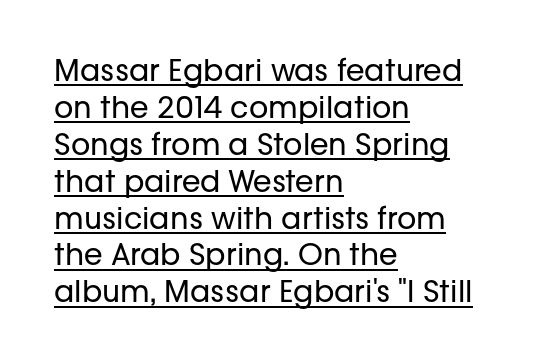
Is this a fixed-width face? No — the glyphs have proportional, varying widths. The letters stand straight up with perfectly vertical stems. The face used here is rendered with its standard letterfit. Compared with a typical body face, this is equally light or lighter still. Emphasis is given by a line drawn under the lettering.
